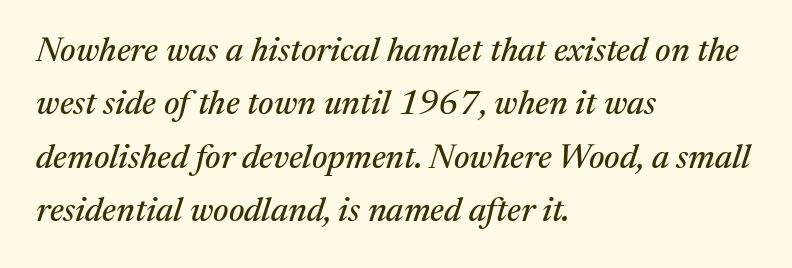
Serif or sans? Serif — the stroke terminals have little feet. In CSS terms this would be text-align: left. A bare baseline throughout the passage. How are the letters spaced? Ordinarily, with no added tracking. Proportional: the letters do not fall into vertical columns.
